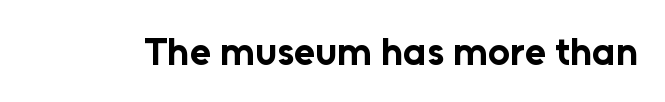
The face used here is rendered with its standard letterfit. Only glyphs here, with clear space below each row. Is this a fixed-width face? No — the glyphs have proportional, varying widths. Ordinary non-slanted type is in use. Thick stems and heavy bowls — unmistakably bold. The type family on display is of the sans-serif kind.
